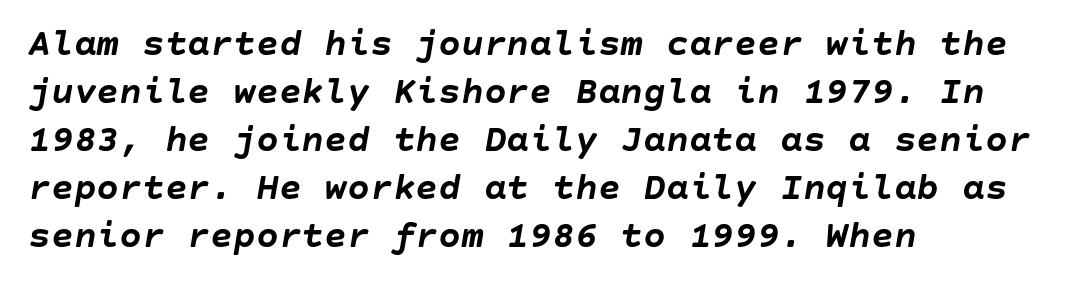
Q: Is the text bold? A: Yes.
Q: Is the text italic (slanted)? A: Yes, it leans right by about 10 degrees.
Q: Is the text underlined? A: No.
Q: How is the paragraph aligned? A: Left-aligned.
Q: Is the spacing between letters normal or unusually wide? A: Normal.
Q: Is the spacing between lines tight, normal or loose? A: Normal.
Q: Width (condensed, normal, or wide)? A: Normal.
Q: Stroke contrast? A: Low.
Q: x-height? A: Large.
